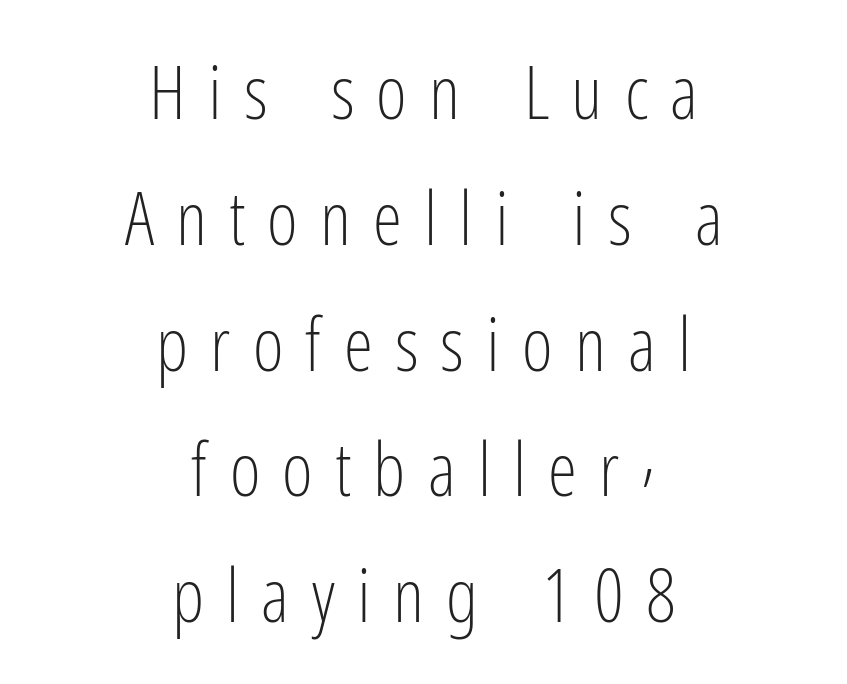
{"serif": "no", "italic": "no", "bold": "no", "weight": "light", "width": "condensed", "stroke_contrast": "low", "x_height": "medium", "monospaced": "no", "underline": "no", "align": "center", "line_spacing": "normal", "line_spacing_ratio": 1.7, "letter_spacing": "wide", "letter_spacing_em": 0.3, "glyph_px": 74}
